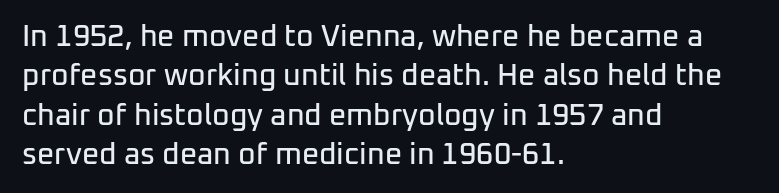
Letters rest on an invisible, unmarked baseline. Baseline-to-baseline distance is the conventional proportion of letter height. Nothing sits at the stroke ends, so this counts as sans-serif. How are the letters spaced? Ordinarily, with no added tracking.
